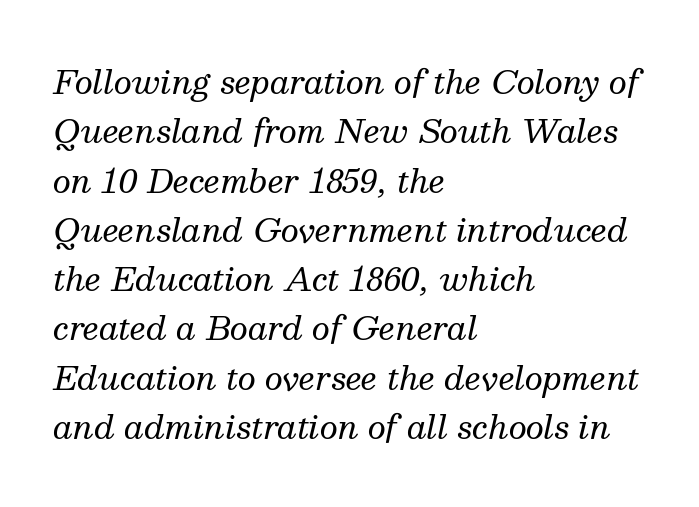
The image shows 32 px regular-weight serif type, italic (leaning right); set left-aligned, normal line spacing (1.54x), normal letter spacing, not underlined; medium stroke contrast and a medium x-height.
